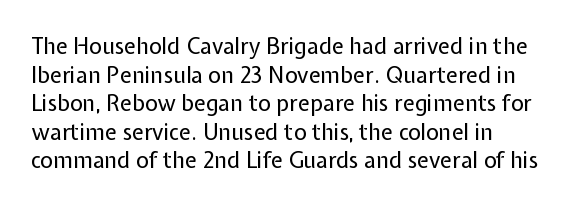
Check the space under the baseline: it is left empty. Characters follow at the spacing the type designer built in. These glyphs show unthickened strokes, regular width or finer. This is the regular roman posture of the typeface. A typesetter would call this leading conventional body-copy spacing. The compositor pushed each line to the left boundary.
